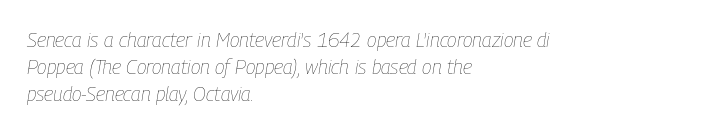
{"italic": "yes", "lean": "right", "slant_degrees": 9, "bold": "no", "underline": "no", "align": "left", "line_spacing": "normal", "line_spacing_ratio": 1.35, "letter_spacing": "normal", "letter_spacing_em": 0.0, "glyph_px": 20}
